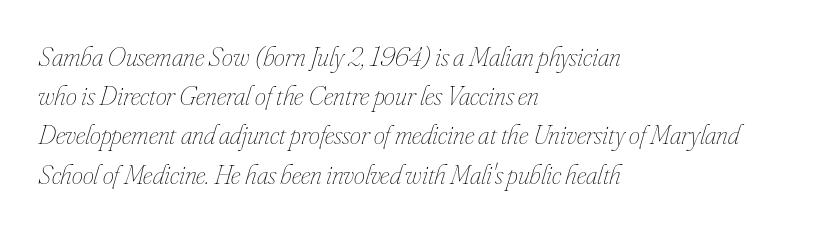
This is not heavy type; no bold has been used. You could not count columns in this text — the font is proportionally spaced. Quick note: underline off. The rendering keeps characters at their native spacing.
